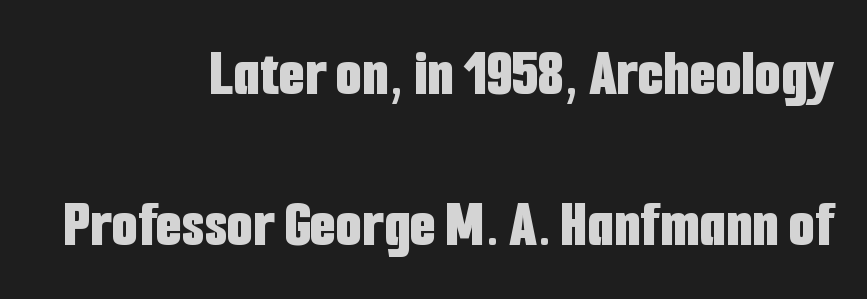
A full-strength bold gives these letters their thick strokes. This sample is right-justified, so line beginnings fall wherever the words allow. The rendering uses natural spacing where letterforms have individual widths. A clean baseline with only descenders dipping below it. A typesetter would mark this as roman, not italic.
